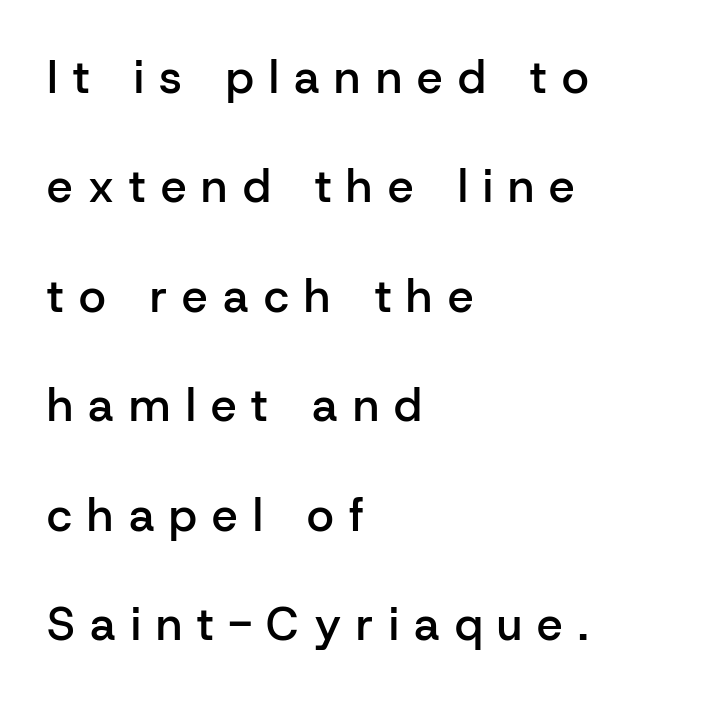
Unlike italic type, these characters show no tilt at all. Between one letter and the next there's a generous, obvious gap. Bare-footed words on every line. Semibold letterforms, between regular and bold.
